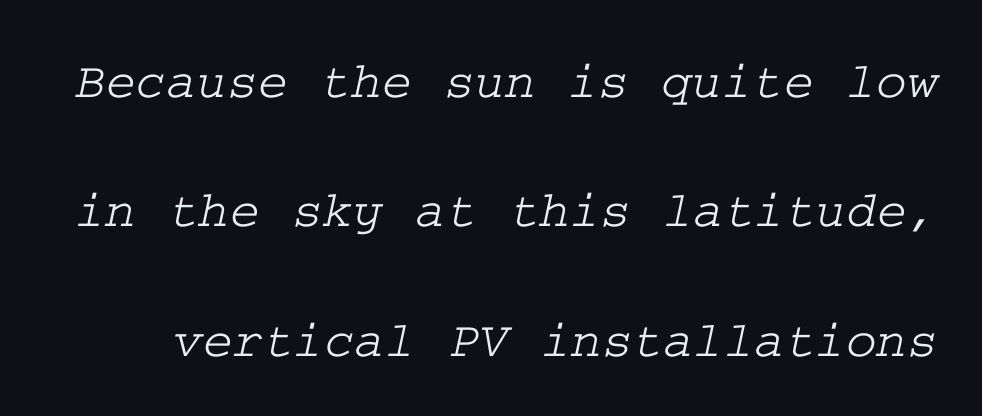
{"serif": "yes", "width": "wide", "stroke_contrast": "low", "x_height": "medium", "underline": "no", "line_spacing": "loose", "line_spacing_ratio": 2.49, "letter_spacing": "normal", "letter_spacing_em": 0.0, "glyph_px": 52}
